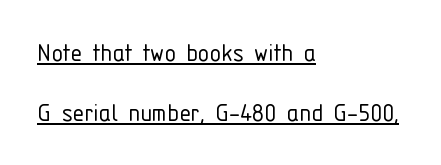
Q: Is the text bold? A: No.
Q: Is the text italic (slanted)? A: No, it is upright.
Q: Is the typeface a serif or a sans-serif typeface? A: Sans-serif.
Q: Is the text underlined? A: Yes.
Q: How is the paragraph aligned? A: Left-aligned.
Q: Is the spacing between letters normal or unusually wide? A: Normal.
Q: Is the spacing between lines tight, normal or loose? A: Loose.
Q: Width (condensed, normal, or wide)? A: Condensed.
Q: Stroke contrast? A: Low.
Q: x-height? A: Medium.
Q: Monospaced? A: No.
